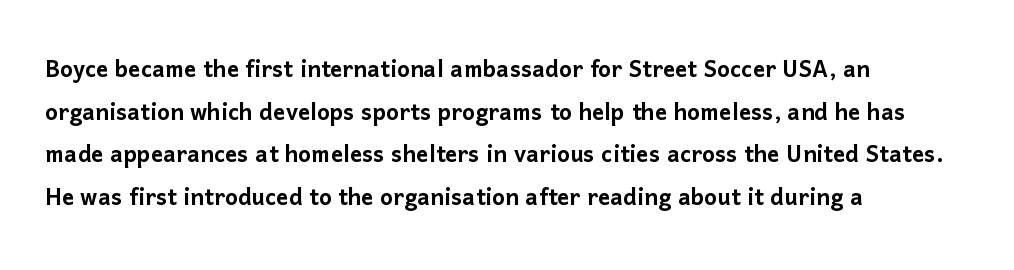
Q: Is the text italic (slanted)? A: No, it is upright.
Q: Is the typeface a serif or a sans-serif typeface? A: Sans-serif.
Q: Is the text underlined? A: No.
Q: How is the paragraph aligned? A: Left-aligned.
Q: Is the spacing between letters normal or unusually wide? A: Normal.
Q: Is the spacing between lines tight, normal or loose? A: Normal.
Q: Width (condensed, normal, or wide)? A: Normal.
Q: Stroke contrast? A: Low.
Q: x-height? A: Medium.
Q: Monospaced? A: No.
